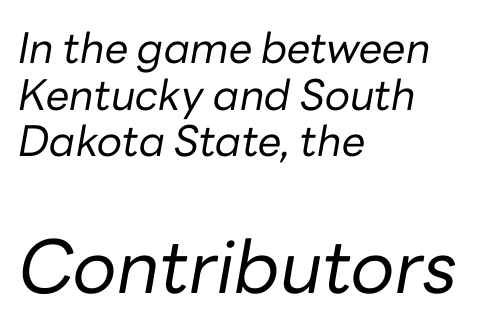
The image shows 73 px regular-weight type, italic (leaning right); set left-aligned, tight line spacing (1.11x), normal letter spacing, not underlined; the second (bottom) block is 1.74x larger; low stroke contrast and a medium x-height.
